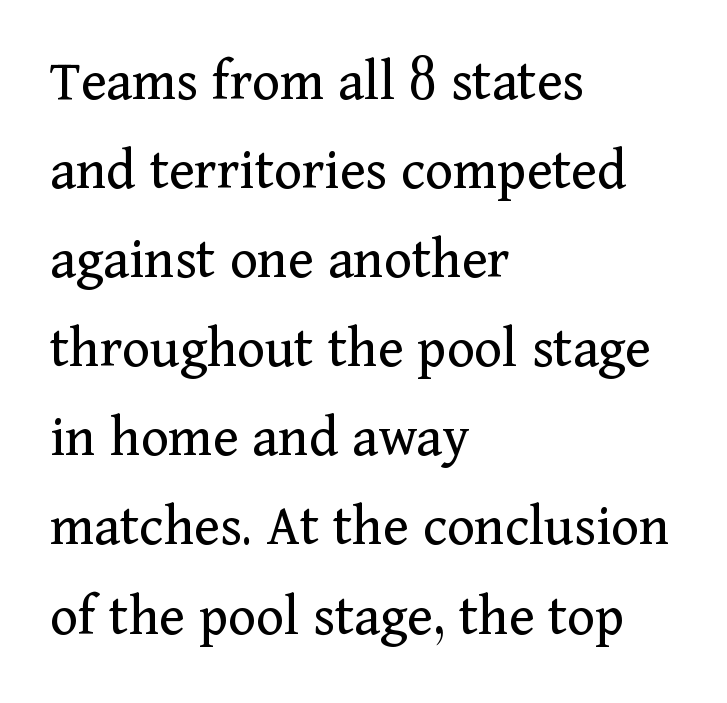
{"serif": "yes", "italic": "no", "bold": "no", "weight": "regular", "width": "normal", "stroke_contrast": "medium", "x_height": "medium", "monospaced": "no", "underline": "no", "align": "left", "line_spacing": "normal", "line_spacing_ratio": 1.51, "letter_spacing": "normal", "letter_spacing_em": 0.0, "glyph_px": 59}
